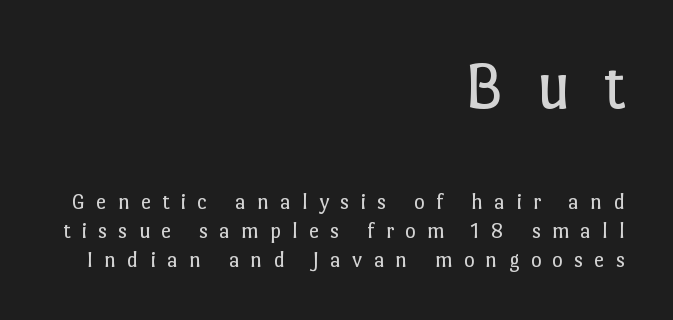
You could not count columns in this text — the font is proportionally spaced. The paragraph has a hard right edge and a soft left edge. Reading top to bottom, the characters get smaller at the block break. The space between consecutive lines is moderate. Letter spacing: wide. The typeface has the unassuming heft of standard copy or less.
